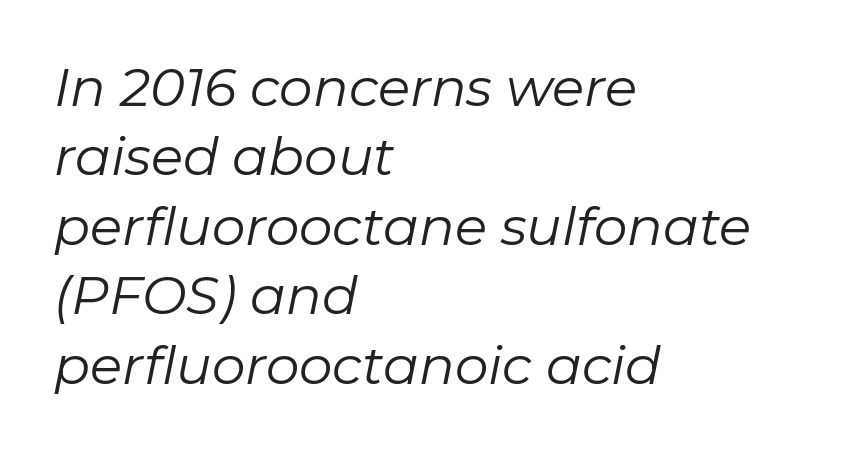
{"italic": "yes", "lean": "right", "slant_degrees": 11, "bold": "no", "weight": "regular", "width": "normal", "stroke_contrast": "low", "x_height": "medium", "monospaced": "no", "underline": "no", "align": "left", "line_spacing": "normal", "line_spacing_ratio": 1.31, "letter_spacing": "normal", "letter_spacing_em": 0.0, "glyph_px": 53}
